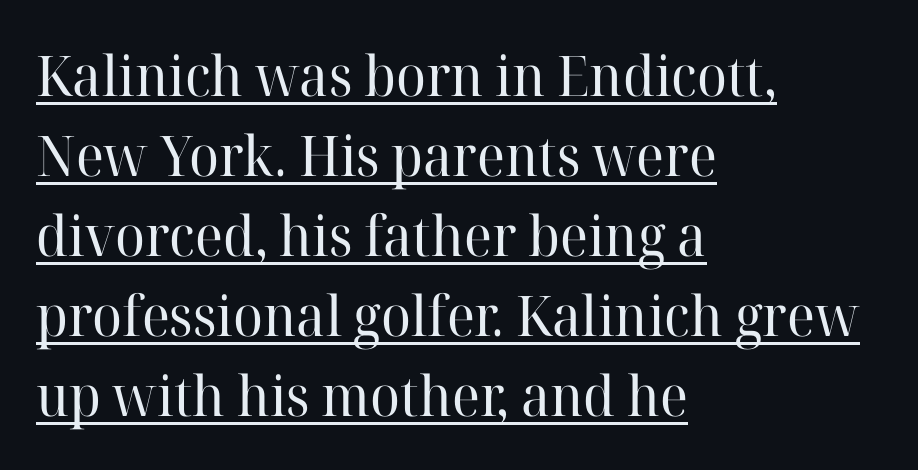
Q: Is the text bold? A: No.
Q: Is the text italic (slanted)? A: No, it is upright.
Q: Is the typeface a serif or a sans-serif typeface? A: Serif.
Q: Is the text underlined? A: Yes.
Q: How is the paragraph aligned? A: Left-aligned.
Q: Is the spacing between letters normal or unusually wide? A: Normal.
Q: Is the spacing between lines tight, normal or loose? A: Normal.
Q: Width (condensed, normal, or wide)? A: Normal.
Q: Stroke contrast? A: High.
Q: x-height? A: Medium.
Q: Monospaced? A: No.
